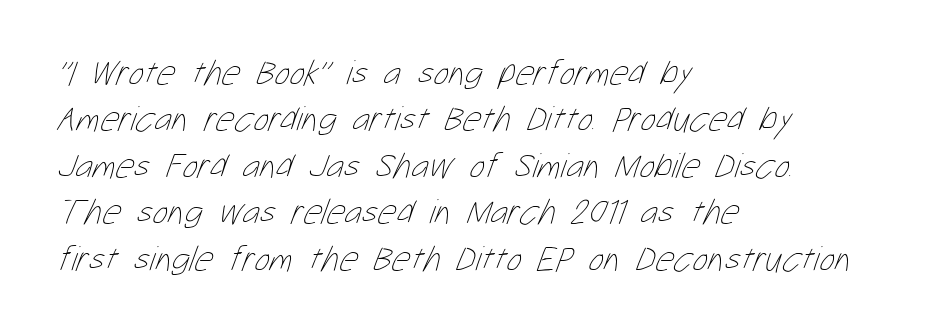
{"bold": "no", "weight": "thin", "width": "condensed", "stroke_contrast": "low", "x_height": "medium", "monospaced": "no", "underline": "no", "align": "left", "line_spacing": "normal", "line_spacing_ratio": 1.29, "letter_spacing": "normal", "letter_spacing_em": 0.0, "glyph_px": 36}
